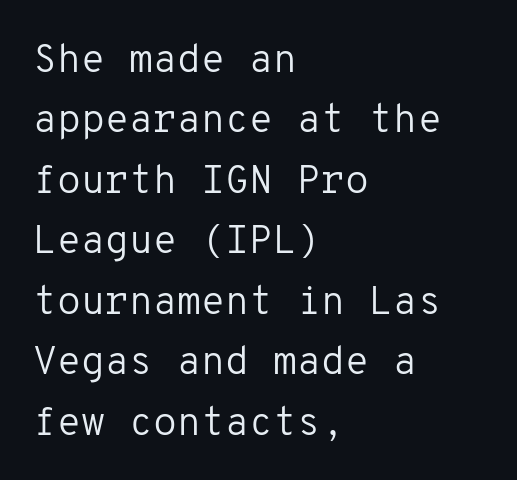
The image shows 39 px regular-weight sans-serif type, upright, monospaced; set left-aligned, normal line spacing (1.55x), normal letter spacing, not underlined; low stroke contrast and a medium x-height.
